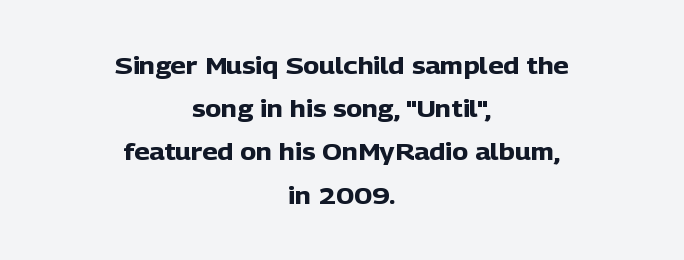
The image shows 24 px bold type, upright; set centered, line spacing 1.8x, normal letter spacing, not underlined.
